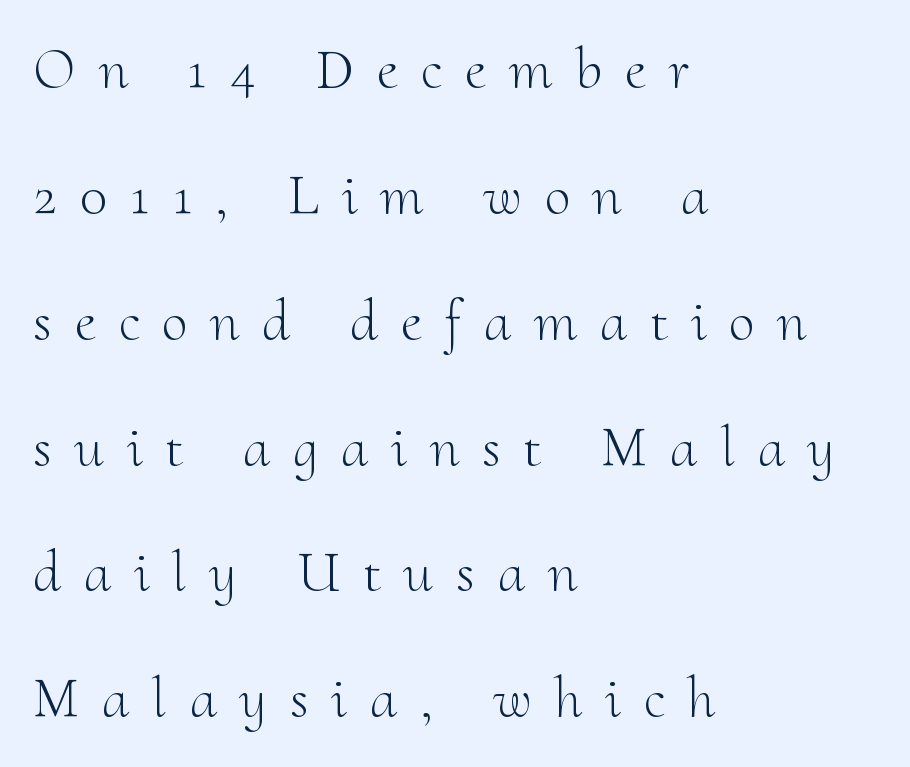
A typesetter would call this heavily tracked-out type. Typeset ragged right — the left edge is the straight one. The gap between lines stays unmarked. Ordinary non-slanted type is in use. You could not count columns in this text — the font is proportionally spaced.
